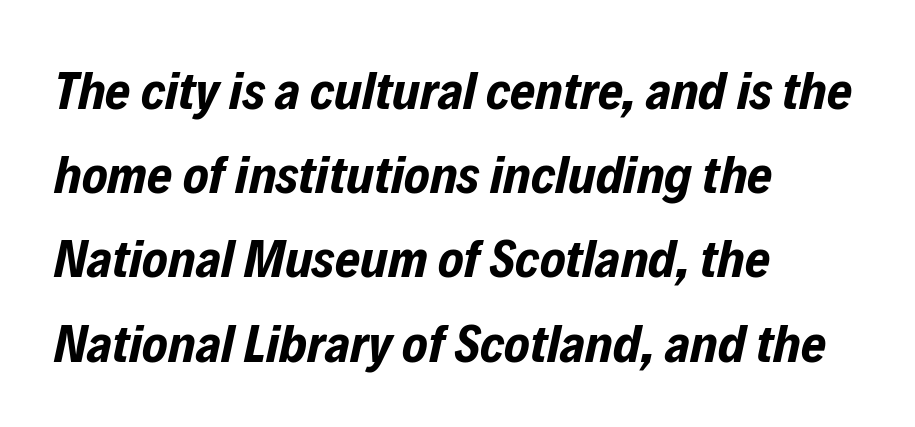
The image shows 54 px bold, condensed type, italic (leaning right); set left-aligned, normal line spacing (1.56x), normal letter spacing, not underlined; low stroke contrast and a medium x-height.
